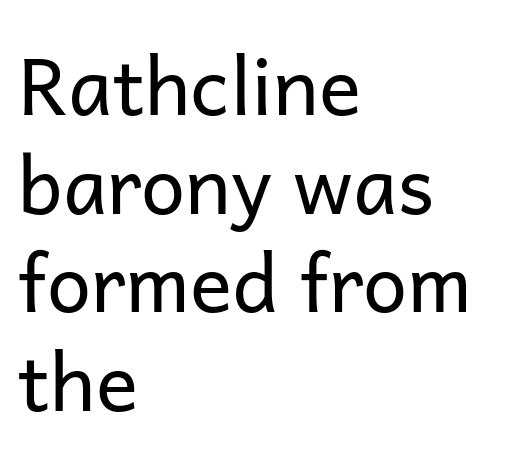
Italic? Not at all — the glyphs are vertical. Underline: absent. One glance says typical: line gaps are just what's usual. These glyphs show unthickened strokes, regular width or finer. Each letter's strokes conclude bluntly, with no projecting serifs.
